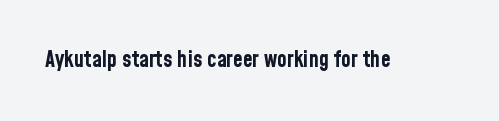
The image shows 22 px bold type, upright; set normal letter spacing, not underlined.
